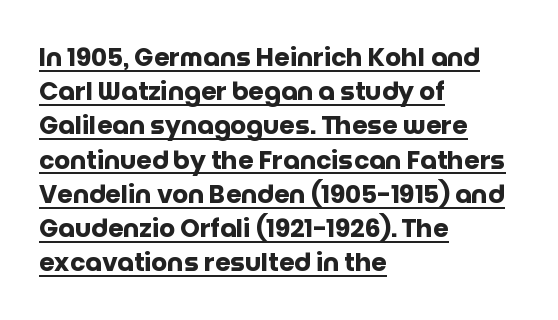
{"italic": "no", "bold": "yes", "underline": "yes", "align": "left", "line_spacing": "normal", "line_spacing_ratio": 1.37, "letter_spacing": "normal", "letter_spacing_em": 0.0, "glyph_px": 25}
